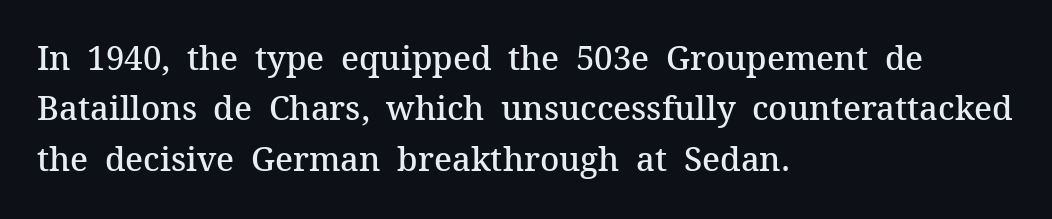
The image shows 33 px semibold serif type, upright; set left-aligned, normal line spacing (1.53x), normal letter spacing, not underlined; medium stroke contrast and a medium x-height.
